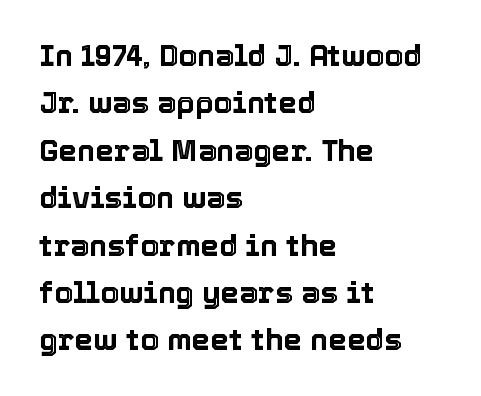
Q: Is the text italic (slanted)? A: No, it is upright.
Q: Is the text underlined? A: No.
Q: How is the paragraph aligned? A: Left-aligned.
Q: Is the spacing between letters normal or unusually wide? A: Normal.
Q: Is the spacing between lines tight, normal or loose? A: Normal.
Q: Width (condensed, normal, or wide)? A: Normal.
Q: x-height? A: Medium.
Q: Monospaced? A: No.
